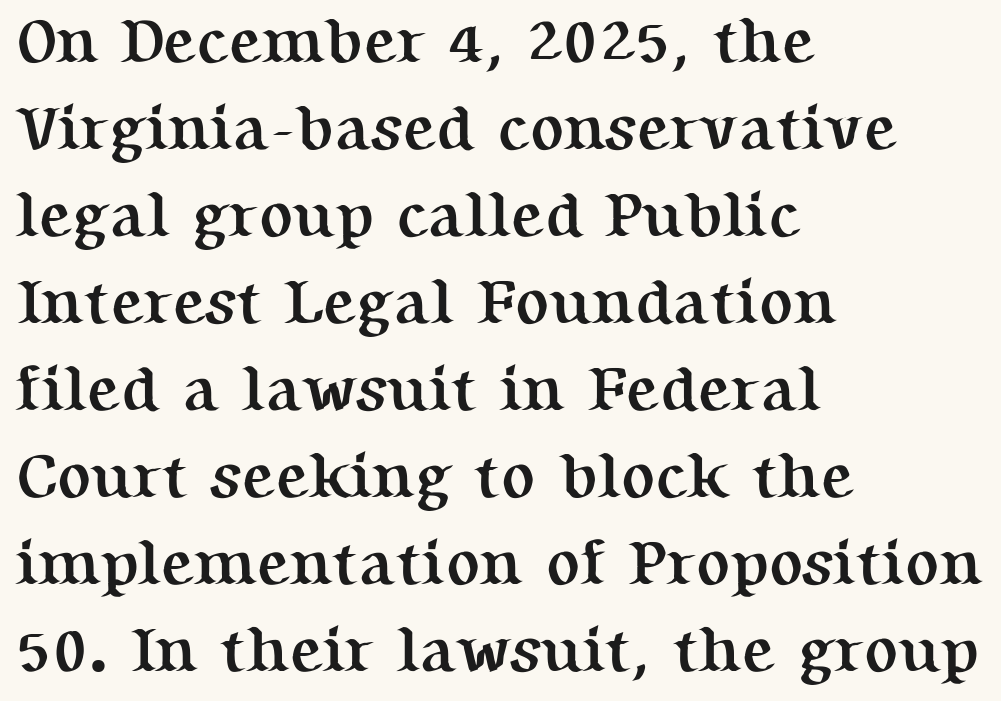
Casual observation: everything's shoved over to the left. Quick note: underline off. Small tapered or slab feet sit at the stroke ends, so this counts as serif. The tracking reads as untouched default to a designer's eye. The font is running at its bold setting. Regular leading.
